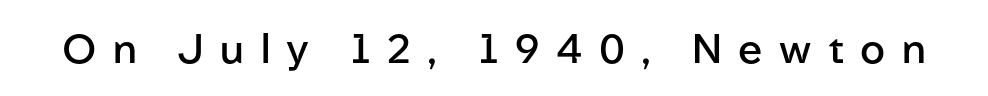
Q: Is the text bold? A: Semi-bold.
Q: Is the text italic (slanted)? A: No, it is upright.
Q: Is the typeface a serif or a sans-serif typeface? A: Sans-serif.
Q: Is the text underlined? A: No.
Q: Is the spacing between letters normal or unusually wide? A: Unusually wide.
Q: Width (condensed, normal, or wide)? A: Normal.
Q: Stroke contrast? A: Low.
Q: x-height? A: Medium.
Q: Monospaced? A: No.
